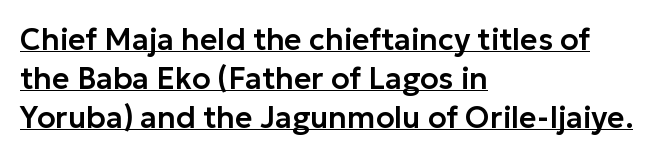
Q: Is the text italic (slanted)? A: No, it is upright.
Q: Is the typeface a serif or a sans-serif typeface? A: Sans-serif.
Q: Is the text underlined? A: Yes.
Q: How is the paragraph aligned? A: Left-aligned.
Q: Is the spacing between letters normal or unusually wide? A: Normal.
Q: Is the spacing between lines tight, normal or loose? A: Normal.
Q: Width (condensed, normal, or wide)? A: Normal.
Q: Stroke contrast? A: Low.
Q: x-height? A: Medium.
Q: Monospaced? A: No.
